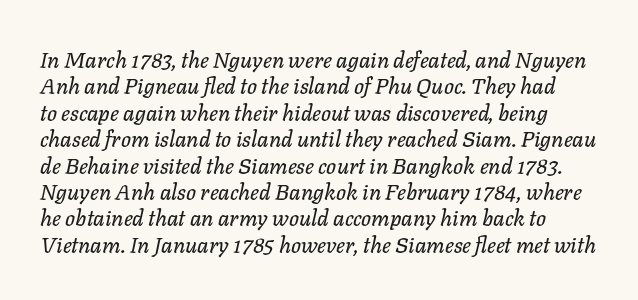
Q: Is the text italic (slanted)? A: Yes, it leans right by about 11 degrees.
Q: Is the text underlined? A: No.
Q: Is the spacing between letters normal or unusually wide? A: Normal.
